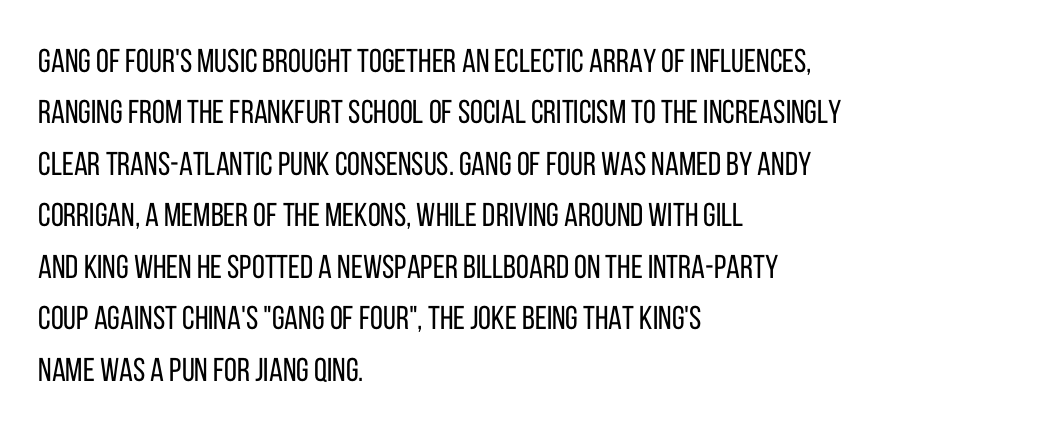
{"serif": "no", "italic": "no", "bold": "no", "weight": "regular", "width": "condensed", "stroke_contrast": "low", "x_height": "large", "monospaced": "no", "underline": "no", "align": "left", "line_spacing": "normal", "line_spacing_ratio": 1.56, "letter_spacing": "normal", "letter_spacing_em": 0.0, "glyph_px": 33}
